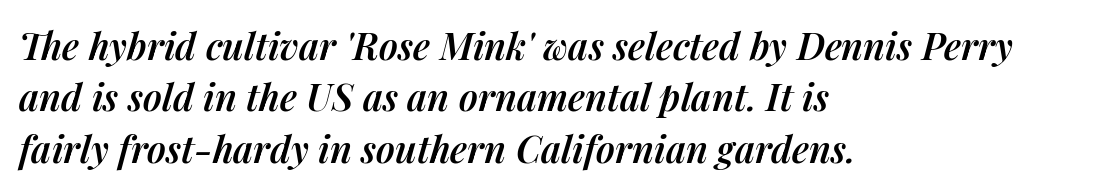
The image shows 37 px semibold type, italic (leaning right); set left-aligned, normal line spacing (1.39x), normal letter spacing, not underlined; medium stroke contrast and a medium x-height.
